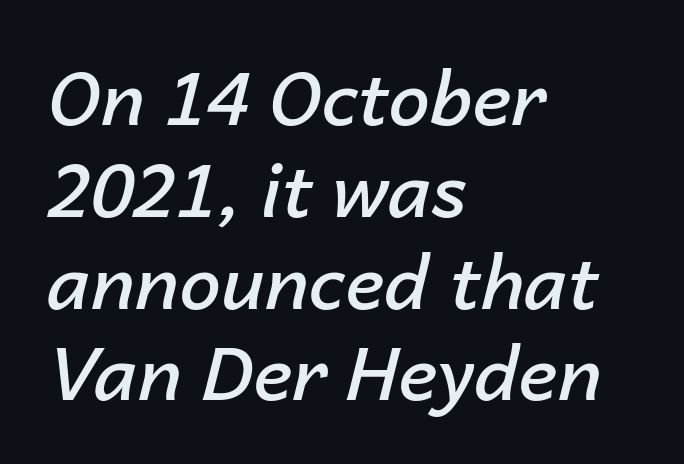
Each word holds together tightly as a unit, with standard inter-letter gaps. Leftover space on each line is placed entirely after the last word. The gap between lines stays unmarked. Does the weight exceed regular? Yes, but only to semibold. An italicized treatment has been applied to the whole sample.
